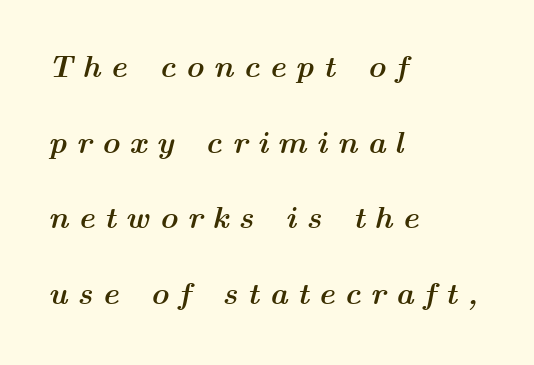
{"italic": "yes", "lean": "right", "slant_degrees": 14, "bold": "yes", "weight": "semibold", "width": "wide", "stroke_contrast": "medium", "x_height": "medium", "monospaced": "no", "underline": "no", "align": "left", "line_spacing": "loose", "line_spacing_ratio": 2.44, "letter_spacing": "wide", "letter_spacing_em": 0.31, "glyph_px": 31}
